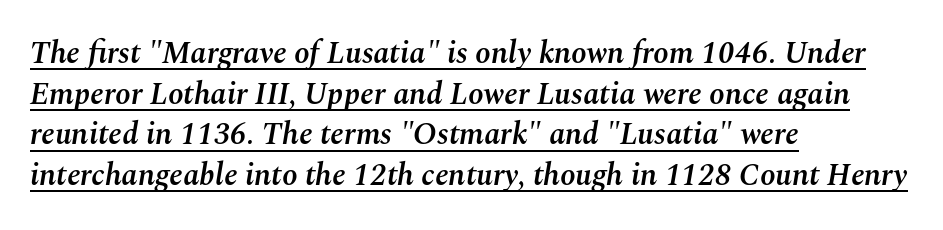
The image shows 31 px semibold type, italic (leaning right); set left-aligned, normal line spacing (1.31x), normal letter spacing, underlined; medium stroke contrast and a medium x-height.
